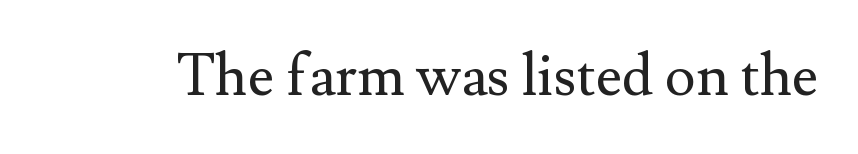
Q: Is the text bold? A: No.
Q: Is the text italic (slanted)? A: No, it is upright.
Q: Is the typeface a serif or a sans-serif typeface? A: Serif.
Q: Is the text underlined? A: No.
Q: Is the spacing between letters normal or unusually wide? A: Normal.
Q: Width (condensed, normal, or wide)? A: Normal.
Q: Stroke contrast? A: Medium.
Q: x-height? A: Small.
Q: Monospaced? A: No.
